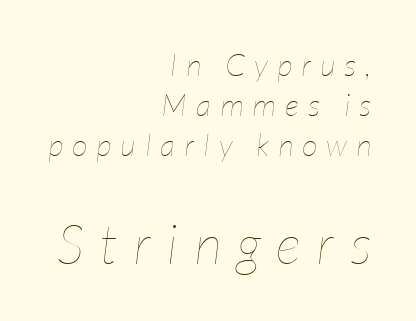
The image shows 55 px thin, condensed type, italic (leaning right); set right-aligned, normal line spacing (1.29x), unusually wide letter spacing (+0.29 em), not underlined; the second (bottom) block is 1.77x larger; low stroke contrast and a medium x-height.
